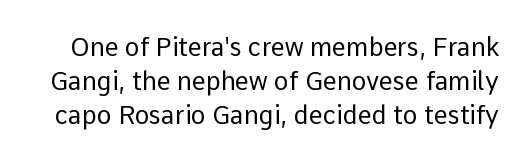
The image shows 25 px text type, upright; set normal line spacing (1.37x), normal letter spacing, not underlined.
